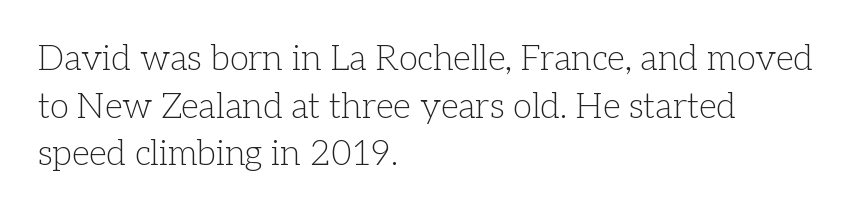
{"serif": "yes", "italic": "no", "bold": "no", "weight": "light", "width": "normal", "stroke_contrast": "low", "x_height": "medium", "monospaced": "no", "underline": "no", "align": "left", "line_spacing": "normal", "line_spacing_ratio": 1.36, "letter_spacing": "normal", "letter_spacing_em": 0.0, "glyph_px": 35}
